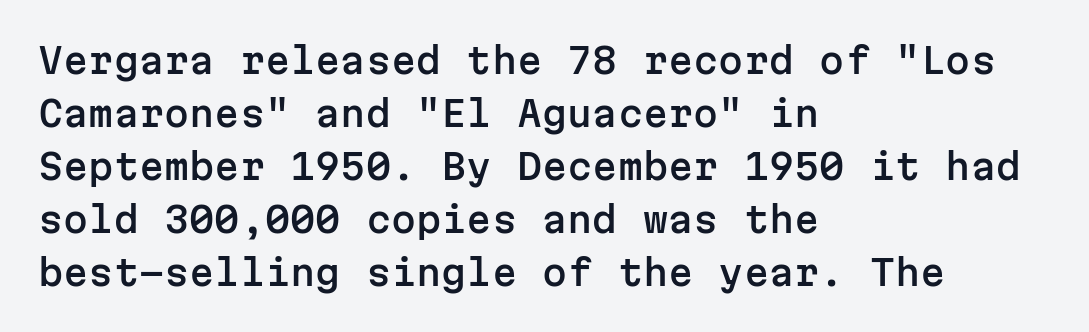
The image shows 36 px sans-serif type, upright, monospaced; set left-aligned, normal line spacing (1.47x), normal letter spacing, not underlined; low stroke contrast and a medium x-height.
